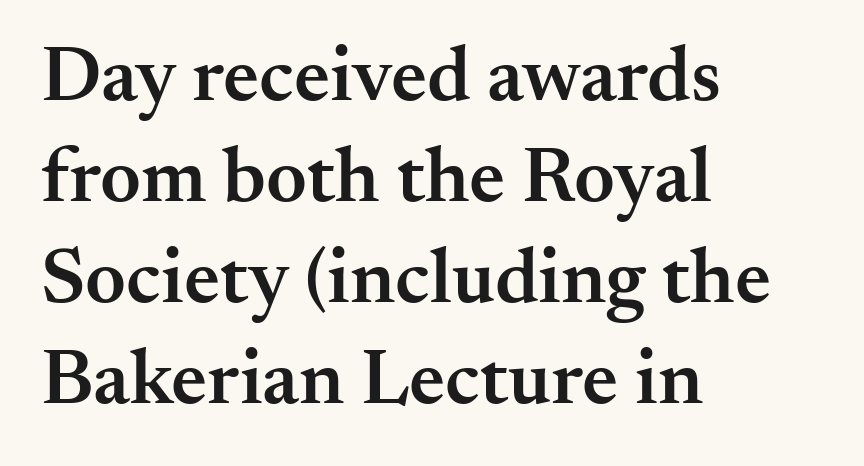
{"serif": "yes", "italic": "no", "bold": "semi", "weight": "semibold", "width": "normal", "stroke_contrast": "medium", "x_height": "small", "monospaced": "no", "underline": "no", "align": "left", "line_spacing": "normal", "line_spacing_ratio": 1.28, "letter_spacing": "normal", "letter_spacing_em": 0.0, "glyph_px": 79}
